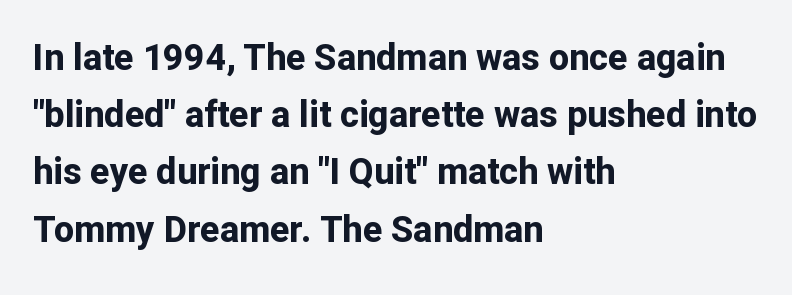
The image shows 36 px bold sans-serif type, upright; set left-aligned, normal line spacing (1.59x), normal letter spacing, not underlined; low stroke contrast and a medium x-height.
